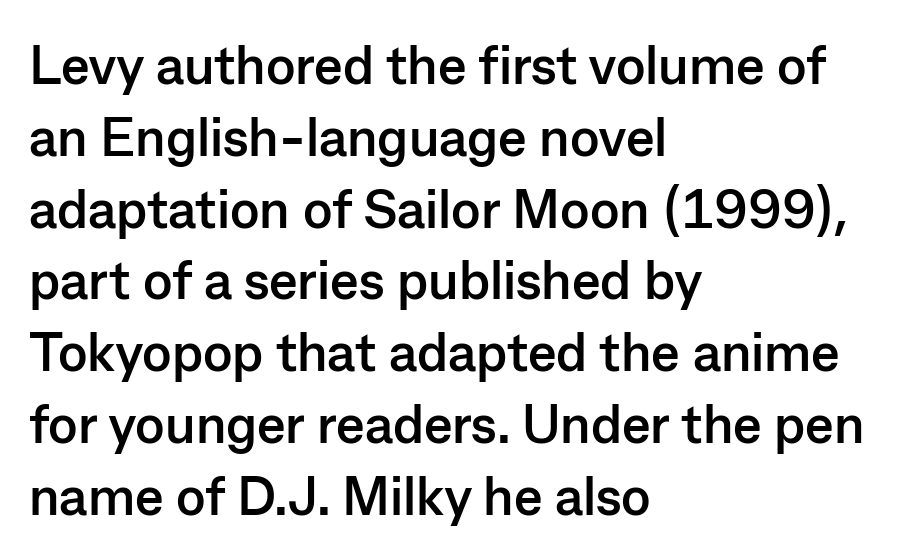
{"serif": "no", "italic": "no", "bold": "yes", "weight": "semibold", "width": "normal", "stroke_contrast": "low", "x_height": "medium", "monospaced": "no", "underline": "no", "align": "left", "line_spacing": "normal", "line_spacing_ratio": 1.33, "letter_spacing": "normal", "letter_spacing_em": 0.0, "glyph_px": 54}
